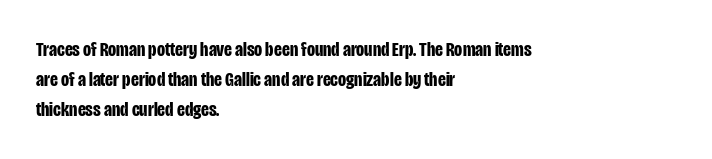
Q: Is the text bold? A: Yes.
Q: Is the text italic (slanted)? A: No, it is upright.
Q: Is the text underlined? A: No.
Q: How is the paragraph aligned? A: Left-aligned.
Q: Is the spacing between letters normal or unusually wide? A: Normal.
Q: Is the spacing between lines tight, normal or loose? A: Normal.
